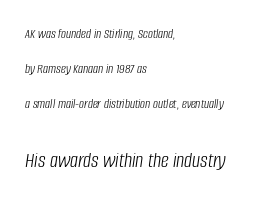
Q: Is the text bold? A: No.
Q: Is the text italic (slanted)? A: Yes, it leans right by about 8 degrees.
Q: Is the text underlined? A: No.
Q: How is the paragraph aligned? A: Left-aligned.
Q: Is the spacing between letters normal or unusually wide? A: Normal.
Q: Is the spacing between lines tight, normal or loose? A: Loose.
Q: Which block of text is set in a larger size, the first (top) or the second (bottom)? A: The second (bottom) one.
